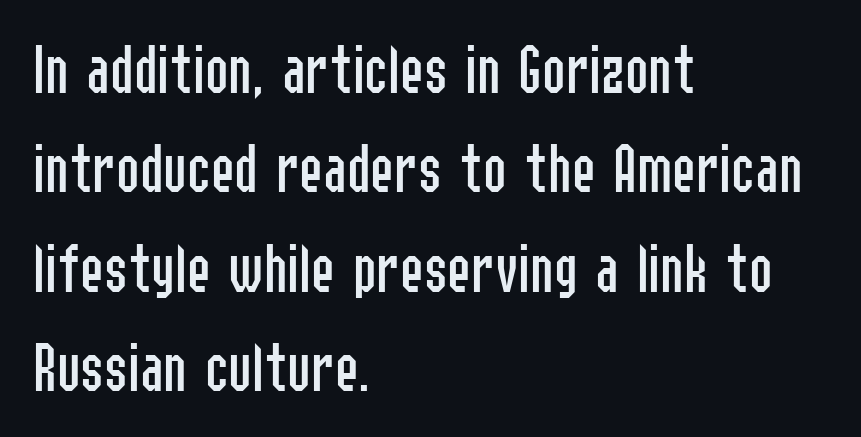
Q: Is the text bold? A: No.
Q: Is the text italic (slanted)? A: No, it is upright.
Q: Is the typeface a serif or a sans-serif typeface? A: Sans-serif.
Q: Is the text underlined? A: No.
Q: How is the paragraph aligned? A: Left-aligned.
Q: Is the spacing between letters normal or unusually wide? A: Normal.
Q: Is the spacing between lines tight, normal or loose? A: Normal.
Q: Width (condensed, normal, or wide)? A: Condensed.
Q: Stroke contrast? A: Low.
Q: x-height? A: Medium.
Q: Monospaced? A: No.
